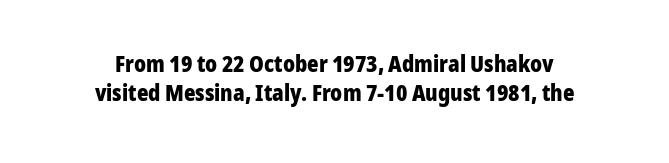
Is there any slant? The stems are plumb. These lines stack symmetrically, like a column narrowing and widening about its center. Any mark beneath the type? The region is blank. The designer left line spacing at the default.
